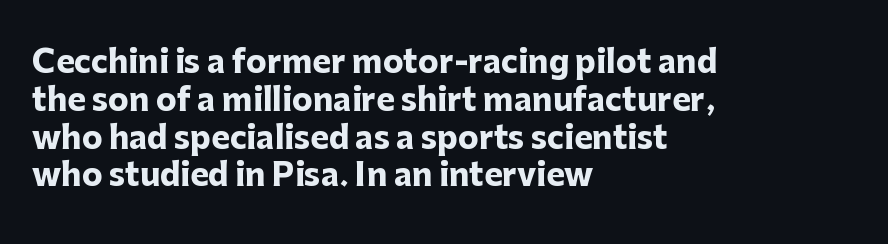
Q: Is the text bold? A: Yes.
Q: Is the text italic (slanted)? A: No, it is upright.
Q: Is the typeface a serif or a sans-serif typeface? A: Sans-serif.
Q: Is the text underlined? A: No.
Q: How is the paragraph aligned? A: Left-aligned.
Q: Is the spacing between letters normal or unusually wide? A: Normal.
Q: Width (condensed, normal, or wide)? A: Normal.
Q: Stroke contrast? A: Low.
Q: x-height? A: Medium.
Q: Monospaced? A: No.
